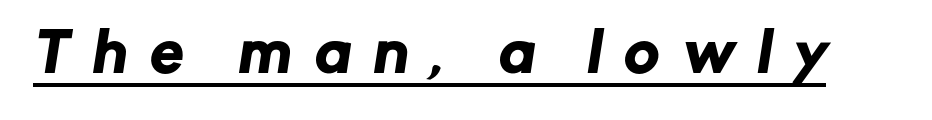
{"serif": "no", "width": "normal", "stroke_contrast": "low", "x_height": "medium", "monospaced": "no", "underline": "yes", "letter_spacing": "wide", "letter_spacing_em": 0.45, "glyph_px": 53}
